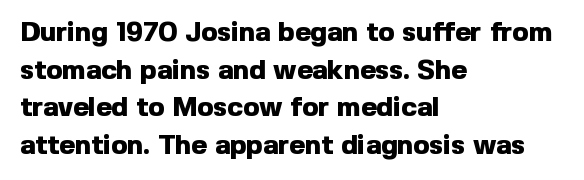
{"italic": "no", "bold": "yes", "underline": "no", "align": "left", "line_spacing": "normal", "line_spacing_ratio": 1.39, "letter_spacing": "normal", "letter_spacing_em": 0.0, "glyph_px": 27}
